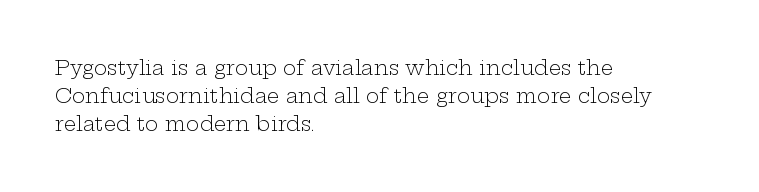
A roman cut, with each character standing at attention. Compared with a centered layout, this one pins lines to the left instead. Evenly set lines give the paragraph a standard silhouette. Heft: none added — not bold. The baseline area is clear.
